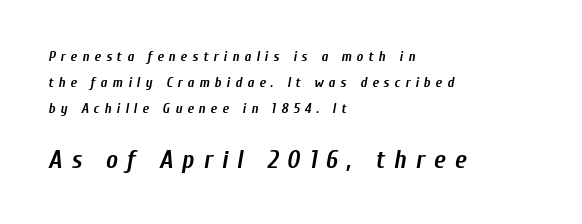
The image shows 25 px bold type, italic (leaning right); set left-aligned, line spacing 1.84x, unusually wide letter spacing (+0.36 em), not underlined; the second (bottom) block is 1.79x larger.
